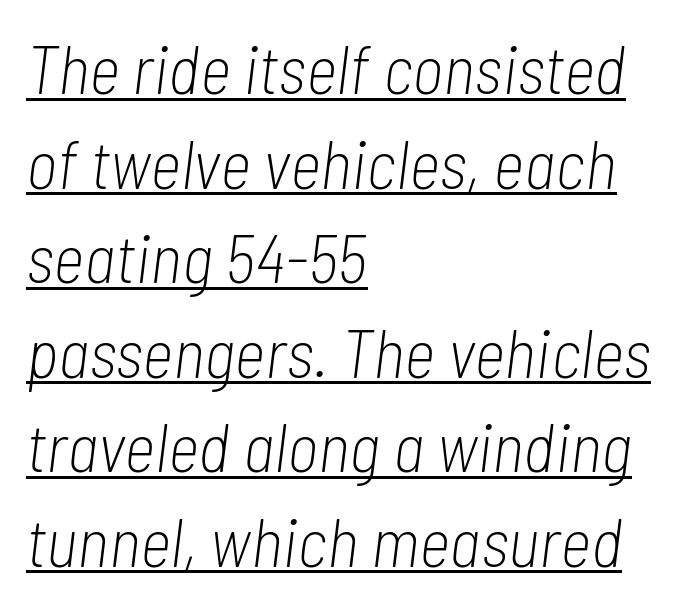
{"italic": "yes", "lean": "right", "slant_degrees": 7, "bold": "no", "weight": "light", "width": "condensed", "stroke_contrast": "low", "x_height": "medium", "monospaced": "no", "underline": "yes", "align": "left", "line_spacing": "normal", "line_spacing_ratio": 1.39, "letter_spacing": "normal", "letter_spacing_em": 0.0, "glyph_px": 68}
